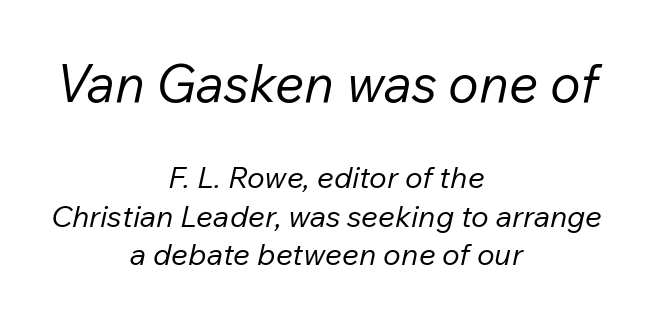
The image shows 52 px regular-weight type, italic (leaning right); set centered, normal line spacing (1.28x), normal letter spacing, not underlined; the first (top) block is 1.73x larger; low stroke contrast and a medium x-height.
